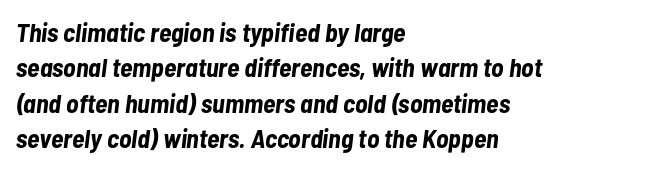
{"italic": "yes", "lean": "right", "slant_degrees": 7, "bold": "yes", "underline": "no", "align": "left", "line_spacing": "normal", "line_spacing_ratio": 1.36, "letter_spacing": "normal", "letter_spacing_em": 0.0, "glyph_px": 26}
